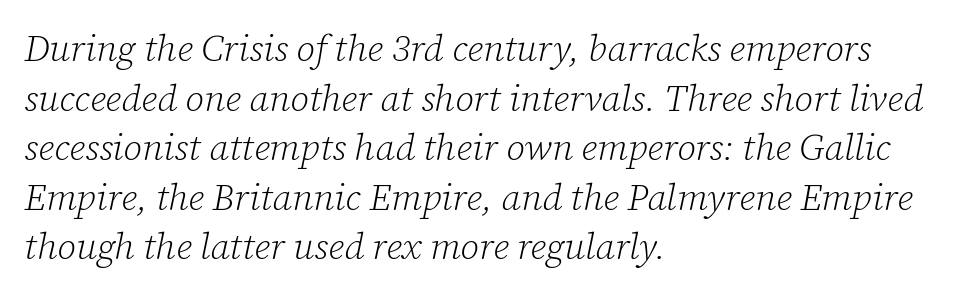
The image shows 37 px light serif type, italic (leaning right); set left-aligned, normal line spacing (1.34x), normal letter spacing, not underlined; low stroke contrast and a medium x-height.
